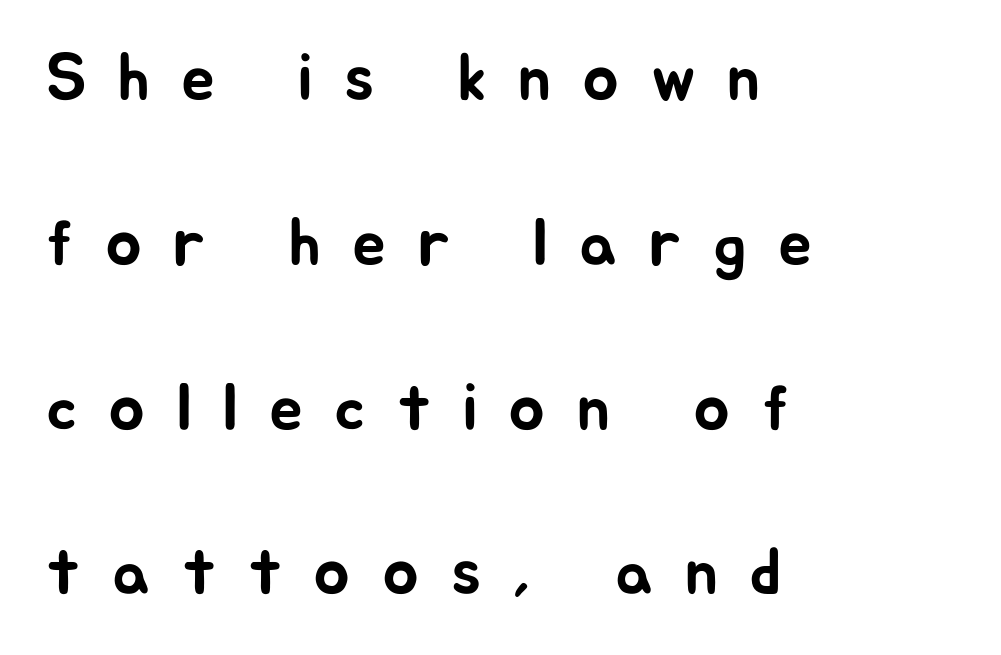
The image shows 67 px sans-serif type, upright; set left-aligned, loose line spacing (2.46x), unusually wide letter spacing (+0.47 em), not underlined; low stroke contrast and a medium x-height.
